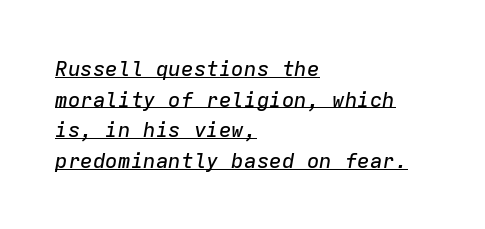
The image shows 21 px text type, italic (leaning right); set left-aligned, normal line spacing (1.46x), normal letter spacing, underlined.
